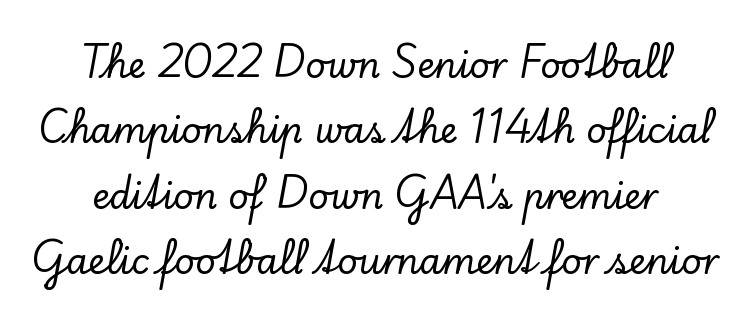
The passage shown is typeset with a serif family. Compared with a flush-left layout, this one balances lines on the center instead. You could call the tracking neutral — neither tight nor loose. Lines of text with bare space underneath. Spacing verdict: proportional, widths tailored to each character.
